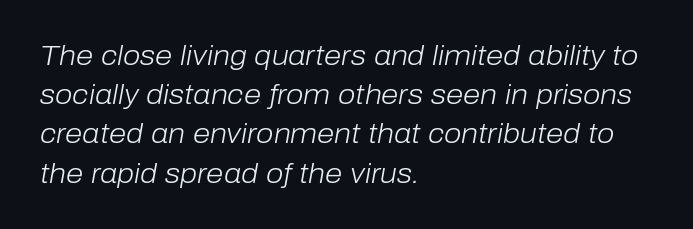
The image shows 28 px light type, italic (leaning right); set left-aligned, normal line spacing (1.4x), normal letter spacing, not underlined; low stroke contrast and a medium x-height.
